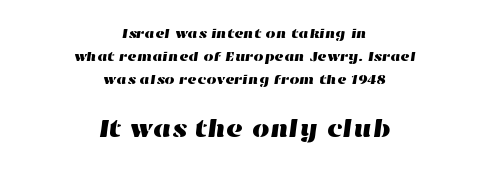
A centered setting, common on invitations and titles, is used for this passage. Is the letter spacing exaggerated? No — it looks like the ordinary default. The space beneath each line is pristine and unruled. Rows of type keep a routine distance in the vertical direction. Type size steps up from the first block to the second.
